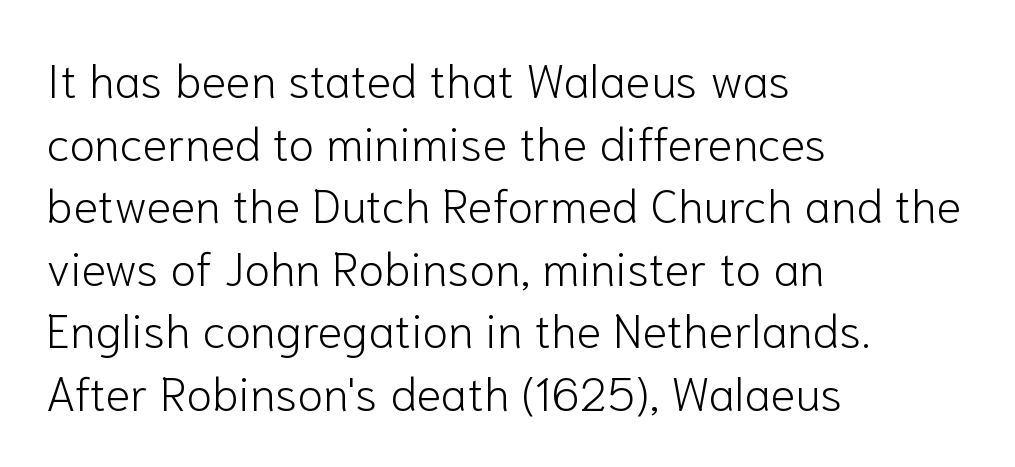
Q: Is the text bold? A: No.
Q: Is the text italic (slanted)? A: No, it is upright.
Q: Is the typeface a serif or a sans-serif typeface? A: Sans-serif.
Q: Is the text underlined? A: No.
Q: How is the paragraph aligned? A: Left-aligned.
Q: Is the spacing between letters normal or unusually wide? A: Normal.
Q: Is the spacing between lines tight, normal or loose? A: Normal.
Q: Width (condensed, normal, or wide)? A: Normal.
Q: Stroke contrast? A: Low.
Q: x-height? A: Medium.
Q: Monospaced? A: No.
